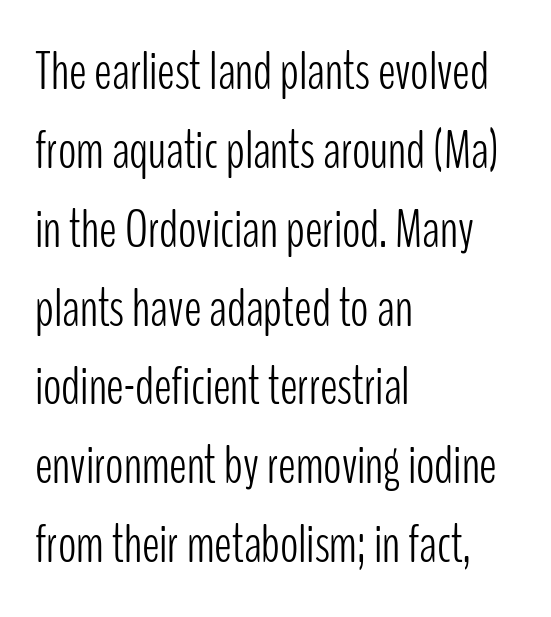
This is roman type, the default non-slanted kind. These lines sit exactly where default settings would place them. The type is set solid horizontally, with unmodified tracking. Descender tails drop into unmarked territory. Unlike a traditional serif, this face leaves its strokes unadorned. The letters advance in unequal steps, a hallmark of proportional type.
